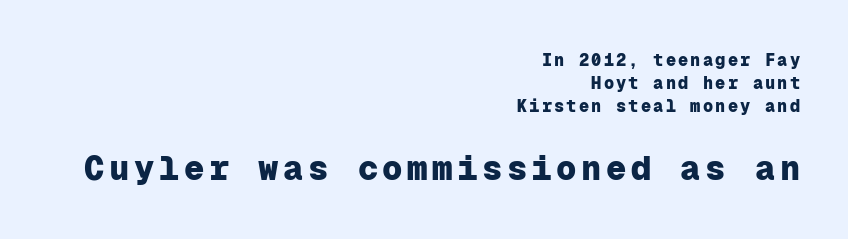
{"serif": "no", "italic": "no", "bold": "yes", "weight": "heavy", "width": "normal", "stroke_contrast": "low", "x_height": "medium", "monospaced": "yes", "underline": "no", "align": "right", "line_spacing": "normal", "line_spacing_ratio": 1.36, "larger_block": "second", "size_ratio": 2.0, "glyph_px": 34}
